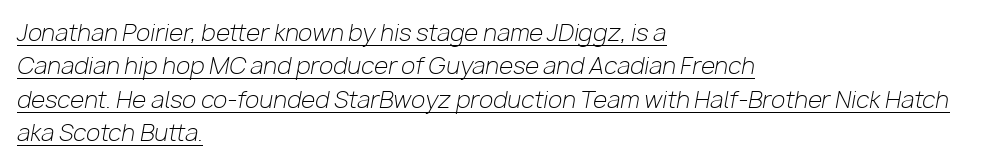
Is the type heavy? It reads as light-to-regular instead. The whole block is typeset with a tilt. Visually the block forms a straight wall on the left and a jagged coastline on the right. Glyph-to-glyph distance matches everyday printed text. Like a heading marked for emphasis, these lines bear an underscore.
